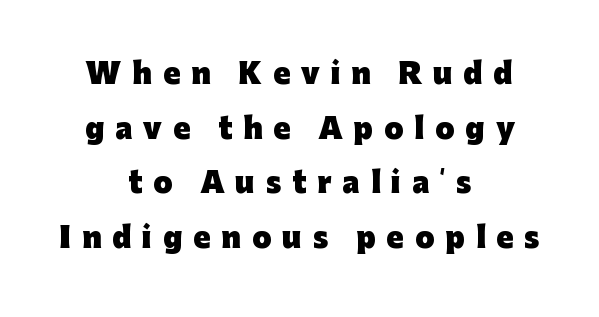
The image shows 28 px heavy sans-serif type, upright; set centered, loose line spacing (1.95x), unusually wide letter spacing (+0.39 em), not underlined; low stroke contrast and a medium x-height.
